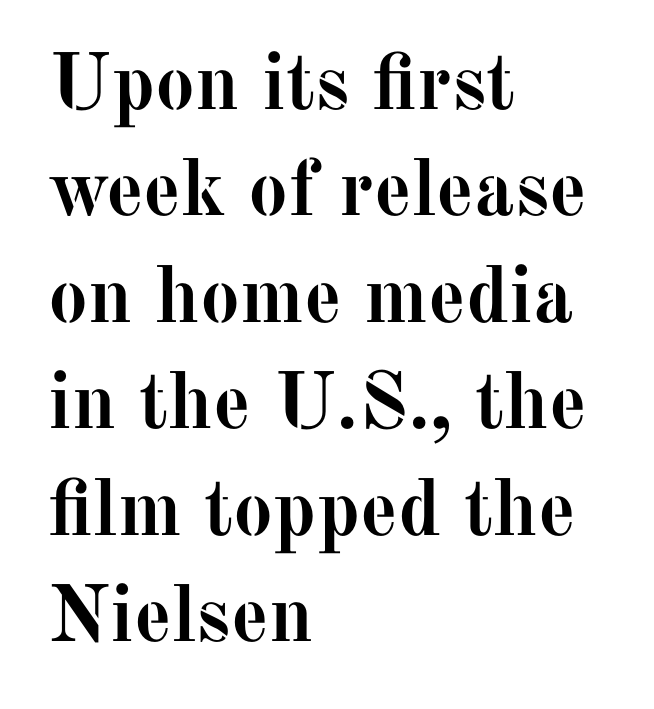
{"serif": "yes", "italic": "no", "bold": "yes", "weight": "semibold", "width": "normal", "stroke_contrast": "medium", "x_height": "medium", "monospaced": "no", "underline": "no", "align": "left", "line_spacing": "normal", "line_spacing_ratio": 1.33, "letter_spacing": "normal", "letter_spacing_em": 0.0, "glyph_px": 80}
